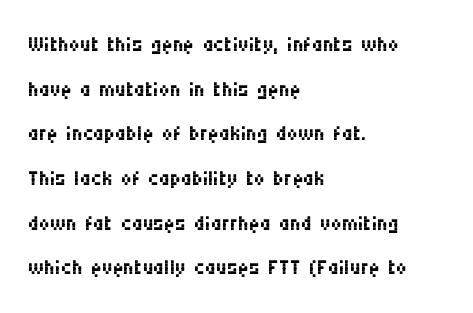
{"serif": "no", "italic": "no", "bold": "no", "weight": "regular", "width": "condensed", "stroke_contrast": "medium", "x_height": "large", "monospaced": "no", "underline": "no", "align": "left", "line_spacing": "normal", "line_spacing_ratio": 1.49, "letter_spacing": "normal", "letter_spacing_em": 0.0, "glyph_px": 30}
